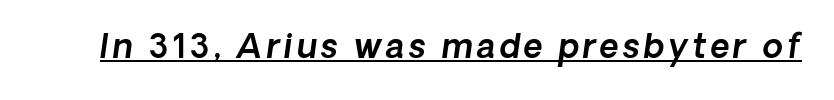
{"italic": "yes", "lean": "right", "slant_degrees": 8, "width": "normal", "x_height": "medium", "monospaced": "no", "underline": "yes", "glyph_px": 33}
